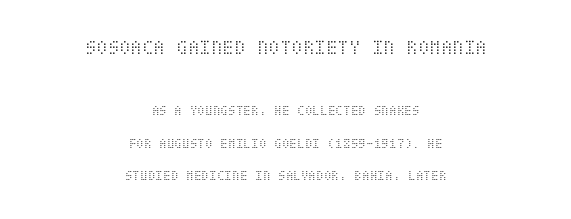
The image shows 21 px text type, upright; set centered, loose line spacing (2.34x), normal letter spacing, not underlined; the first (top) block is 1.5x larger.
